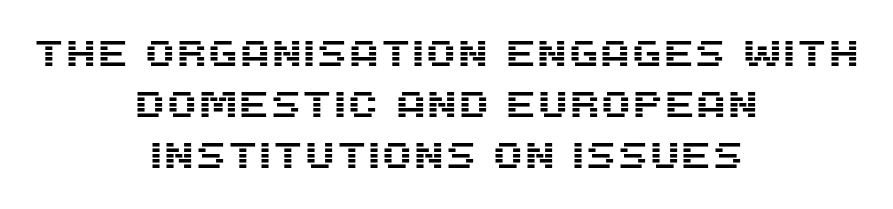
The image shows 36 px sans-serif type, upright; set centered, normal line spacing (1.42x), normal letter spacing, not underlined; medium stroke contrast and a large x-height.
